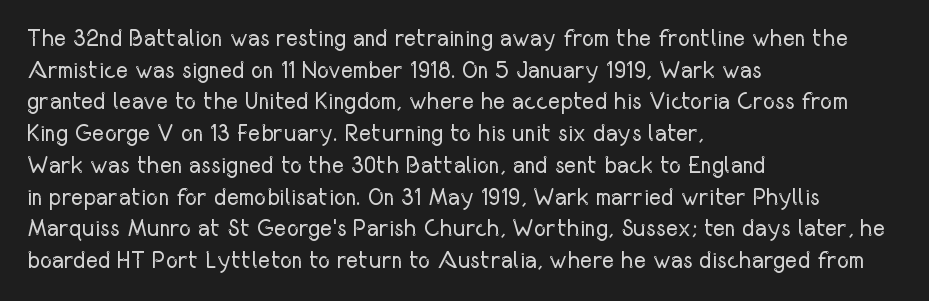
A roman cut, with each character standing at attention. Line spacing here is normal. The text block is weighted toward the left margin, trailing off unevenly rightward. Lines of text with bare space underneath. Nothing unusual about the tracking: characters are spaced as the font intends. A quiet, ordinary-to-light weight characterises the typeface.
